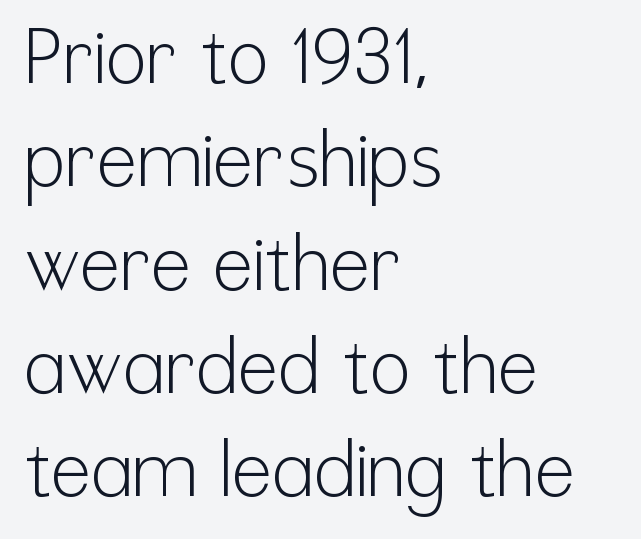
You could not count columns in this text — the font is proportionally spaced. Honestly, the row spacing looks completely unremarkable. Quick note: not italic, upright. Weight: in the light-to-regular range.
